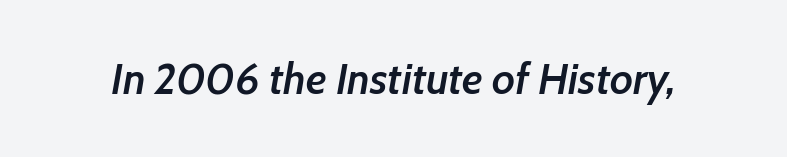
{"italic": "yes", "lean": "right", "slant_degrees": 7, "bold": "semi", "weight": "semibold", "width": "normal", "stroke_contrast": "low", "x_height": "medium", "monospaced": "no", "underline": "no", "letter_spacing": "normal", "letter_spacing_em": 0.0, "glyph_px": 43}
